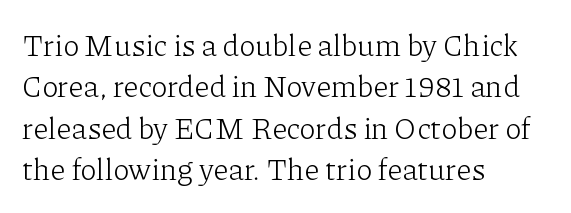
{"serif": "yes", "italic": "no", "bold": "no", "weight": "light", "width": "normal", "stroke_contrast": "low", "x_height": "medium", "monospaced": "no", "underline": "no", "align": "left", "line_spacing": "normal", "line_spacing_ratio": 1.38, "letter_spacing": "normal", "letter_spacing_em": 0.0, "glyph_px": 30}
